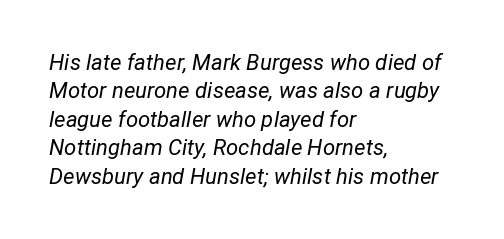
{"italic": "yes", "lean": "right", "slant_degrees": 12, "bold": "no", "underline": "no", "align": "left", "line_spacing": "normal", "line_spacing_ratio": 1.29, "letter_spacing": "normal", "letter_spacing_em": 0.0, "glyph_px": 22}
